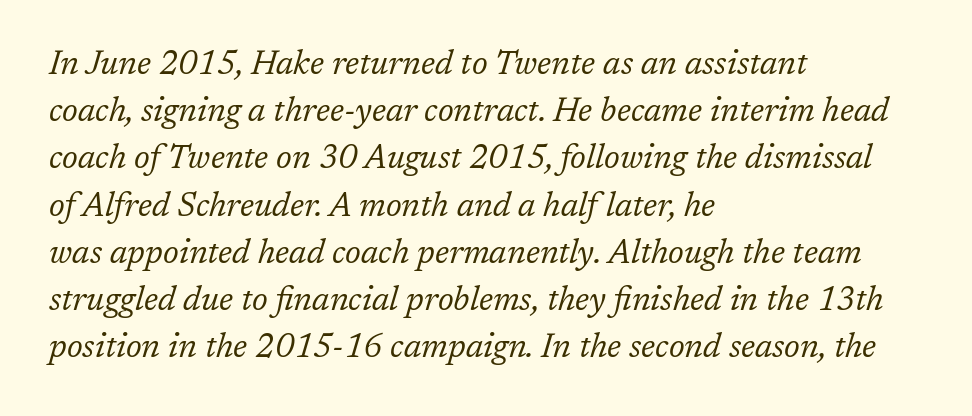
One glance says typical: line gaps are just what's usual. There is no visible air inserted between adjacent glyphs. Proportional: the letters do not fall into vertical columns. The words here are not underlined.
